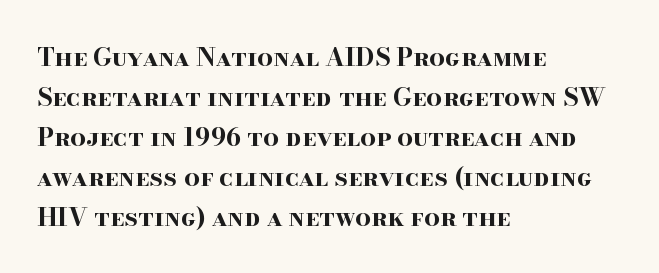
The image shows 25 px bold type, upright; set left-aligned, normal line spacing (1.6x), normal letter spacing, not underlined.
